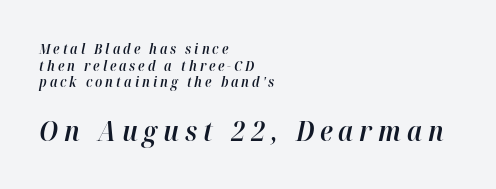
The image shows 28 px semibold type, italic (leaning right); set left-aligned, line spacing 1.18x, unusually wide letter spacing (+0.21 em), not underlined; the second (bottom) block is 2.0x larger; high stroke contrast and a medium x-height.
